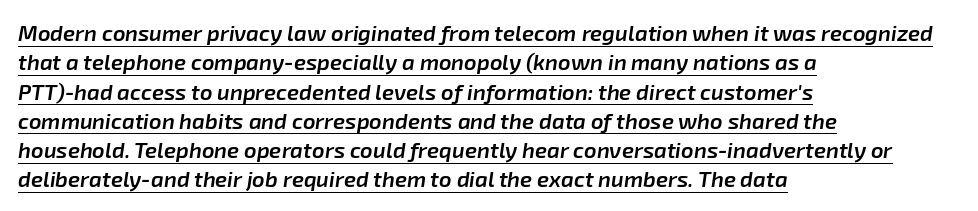
The image shows 22 px text type, italic (leaning right); set left-aligned, normal line spacing (1.33x), normal letter spacing, underlined.
